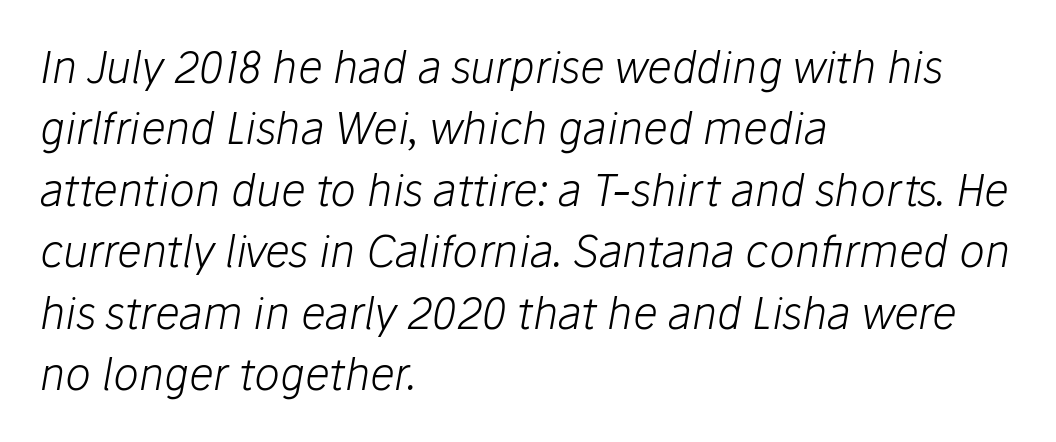
{"italic": "yes", "lean": "right", "slant_degrees": 10, "bold": "no", "weight": "light", "width": "normal", "stroke_contrast": "low", "x_height": "medium", "monospaced": "no", "underline": "no", "align": "left", "line_spacing": "normal", "line_spacing_ratio": 1.43, "letter_spacing": "normal", "letter_spacing_em": 0.0, "glyph_px": 43}
